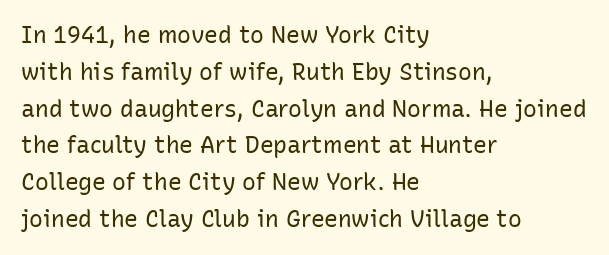
{"italic": "no", "bold": "no", "underline": "no", "align": "left", "line_spacing": "normal", "line_spacing_ratio": 1.6, "letter_spacing": "normal", "letter_spacing_em": 0.0, "glyph_px": 23}
